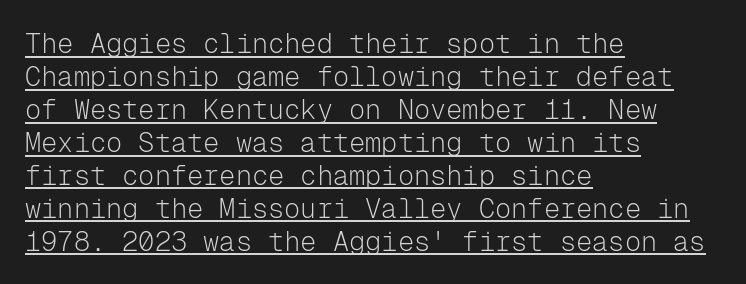
Q: Is the text bold? A: No.
Q: Is the text italic (slanted)? A: No, it is upright.
Q: Is the text underlined? A: Yes.
Q: How is the paragraph aligned? A: Left-aligned.
Q: Is the spacing between letters normal or unusually wide? A: Normal.
